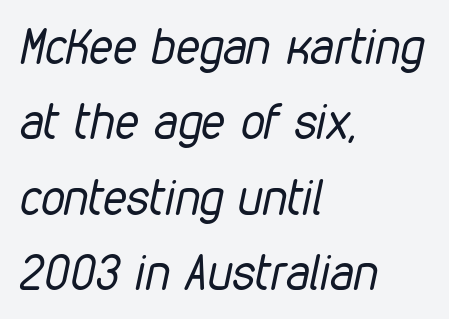
The image shows 48 px regular-weight, condensed type, italic (leaning right); set left-aligned, normal line spacing (1.57x), normal letter spacing, not underlined; low stroke contrast and a medium x-height.
